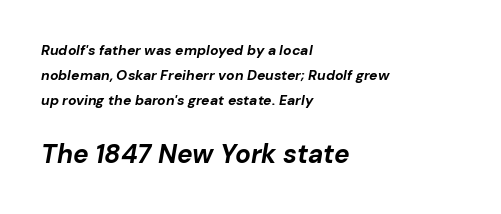
Typesetter's note: full bold, strokes at maximum text heaviness. Emphasis-style slanted type is in use. Inter-character spacing is left at the font's built-in metrics. Each line starts at the same left margin while the right side varies.
